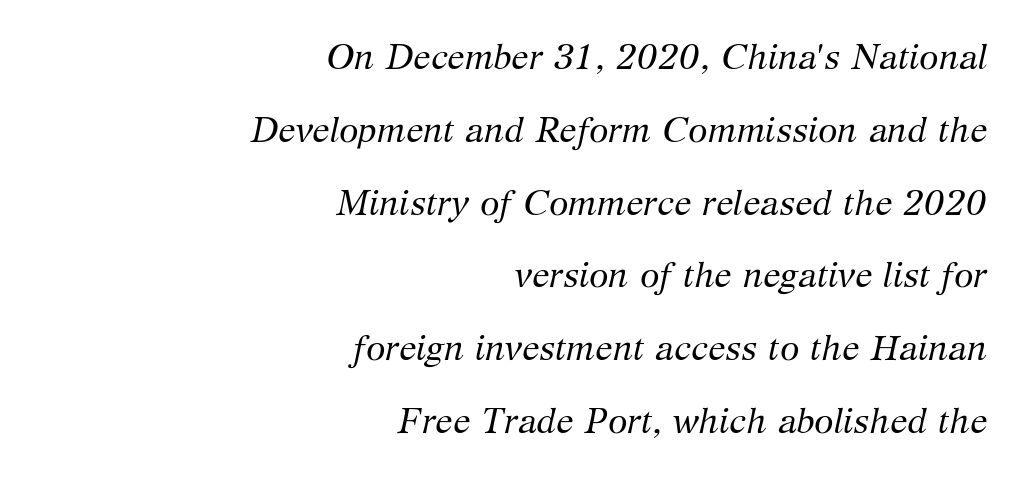
{"serif": "yes", "italic": "yes", "lean": "right", "slant_degrees": 12, "bold": "no", "weight": "regular", "width": "normal", "stroke_contrast": "medium", "x_height": "medium", "monospaced": "no", "underline": "no", "align": "right", "line_spacing": "loose", "line_spacing_ratio": 2.08, "letter_spacing": "normal", "letter_spacing_em": 0.0, "glyph_px": 35}
